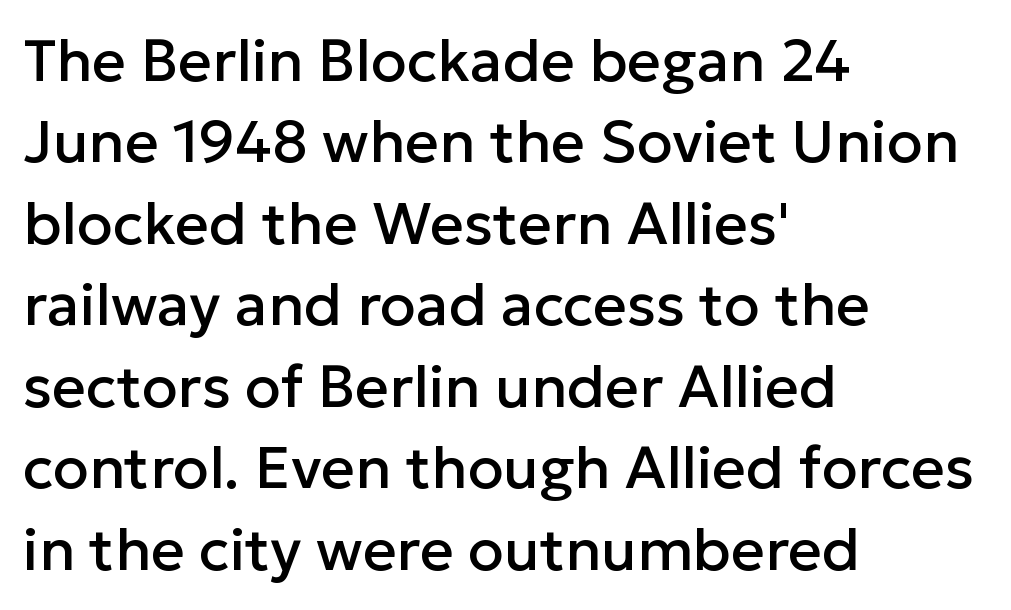
No feet cap the strokes, marking this as sans-serif type. Each row of text sits above clean, open space. Words appear dense and cohesive because spacing is normal. Vertical spacing — default. The letters advance in unequal steps, a hallmark of proportional type.
